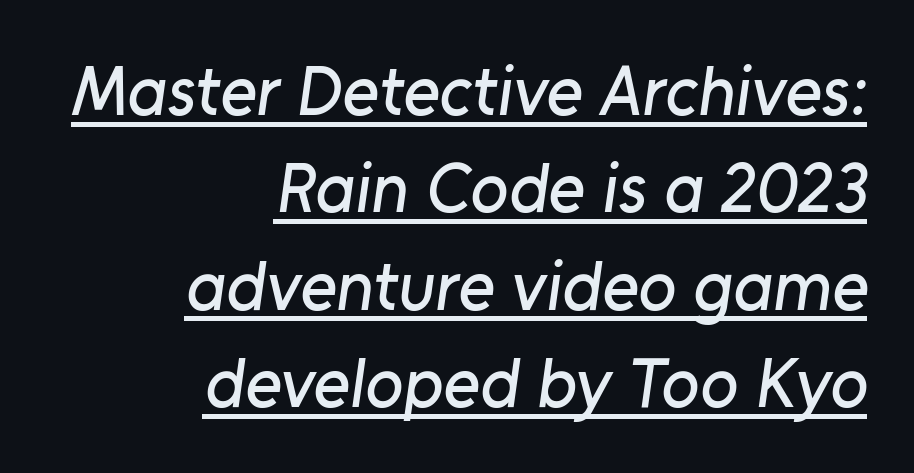
The image shows 70 px sans-serif type; set right-aligned, normal line spacing (1.39x), normal letter spacing, underlined; low stroke contrast and a medium x-height.
